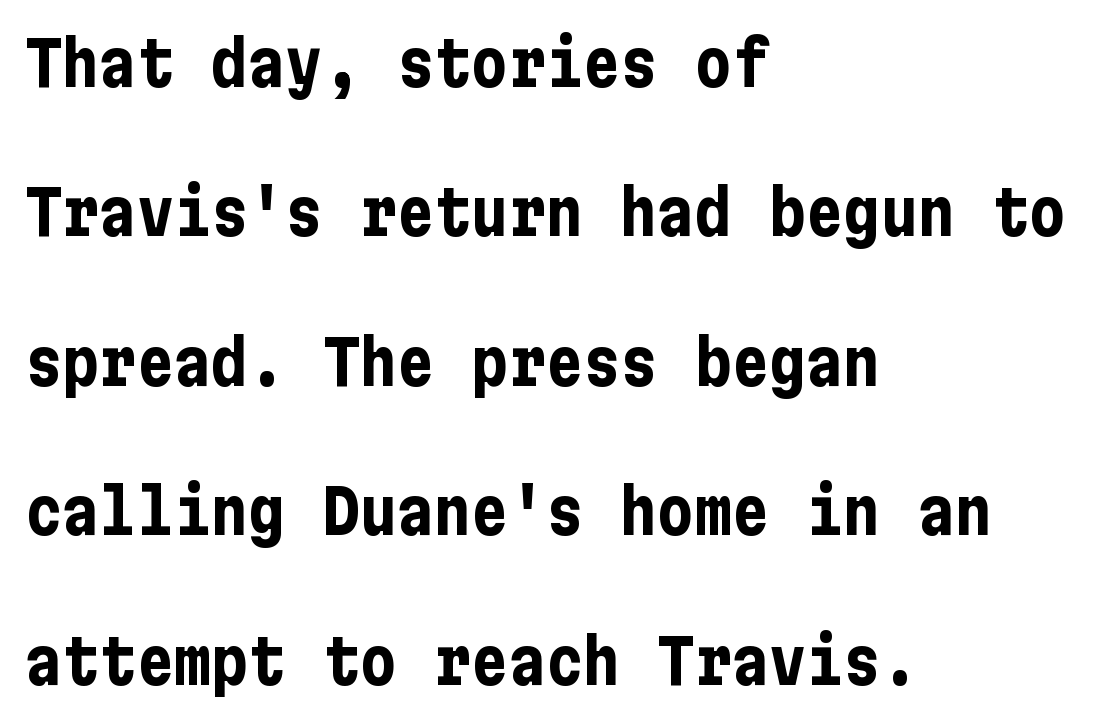
The image shows 62 px bold, condensed sans-serif type, upright; set left-aligned, loose line spacing (2.41x), normal letter spacing, not underlined; low stroke contrast and a medium x-height.
